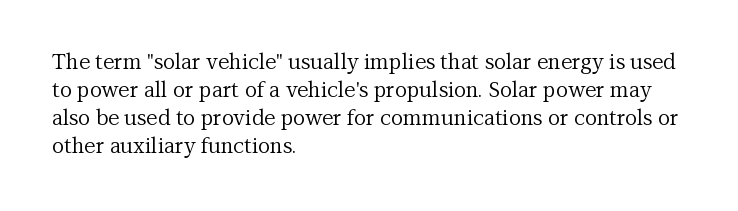
The image shows 21 px text type, upright; set left-aligned, normal line spacing (1.34x), normal letter spacing, not underlined.
